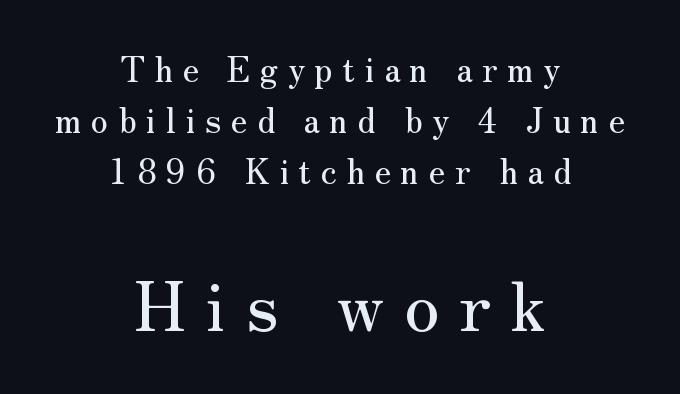
Q: Is the text italic (slanted)? A: No, it is upright.
Q: Is the typeface a serif or a sans-serif typeface? A: Serif.
Q: Is the text underlined? A: No.
Q: How is the paragraph aligned? A: Centered.
Q: Is the spacing between letters normal or unusually wide? A: Unusually wide.
Q: Is the spacing between lines tight, normal or loose? A: Normal.
Q: Which block of text is set in a larger size, the first (top) or the second (bottom)? A: The second (bottom) one.
Q: Width (condensed, normal, or wide)? A: Normal.
Q: Stroke contrast? A: Medium.
Q: x-height? A: Small.
Q: Monospaced? A: No.
